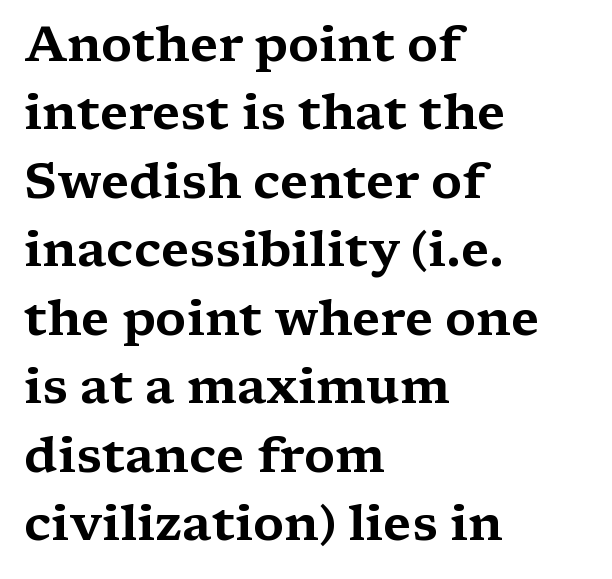
The image shows 50 px wide serif type, upright; set left-aligned, normal line spacing (1.37x), normal letter spacing, not underlined; medium stroke contrast and a medium x-height.
